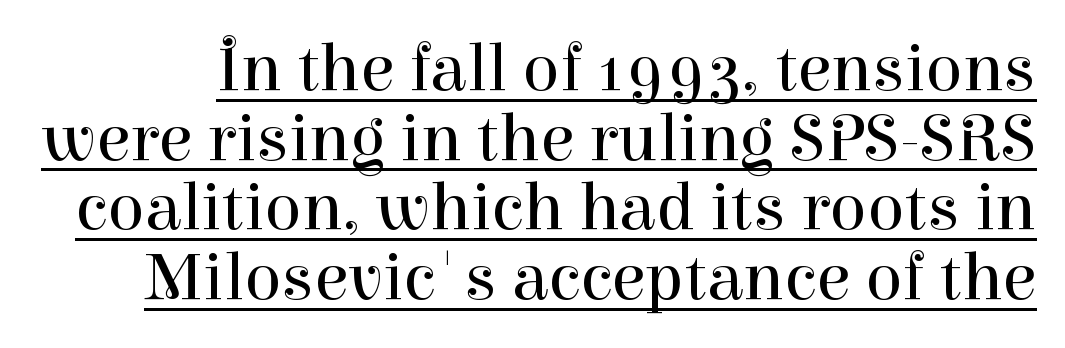
{"serif": "yes", "italic": "no", "bold": "no", "weight": "regular", "width": "normal", "stroke_contrast": "high", "x_height": "medium", "monospaced": "no", "underline": "yes", "line_spacing": "tight", "line_spacing_ratio": 1.01, "letter_spacing": "normal", "letter_spacing_em": 0.0, "glyph_px": 69}
